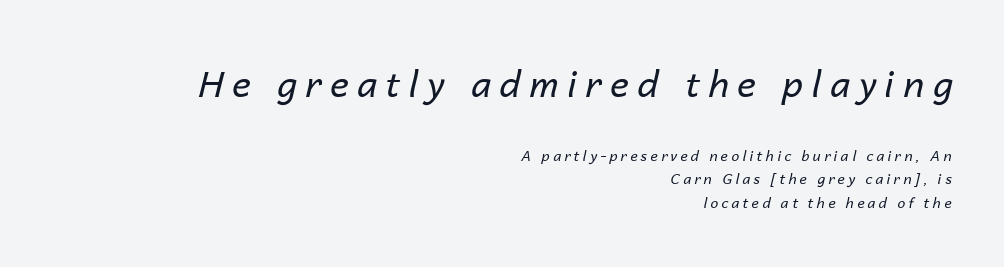
The image shows 36 px regular-weight type, italic (leaning right); set right-aligned, normal line spacing (1.69x), unusually wide letter spacing (+0.24 em), not underlined; the first (top) block is 2.57x larger; low stroke contrast and a medium x-height.
